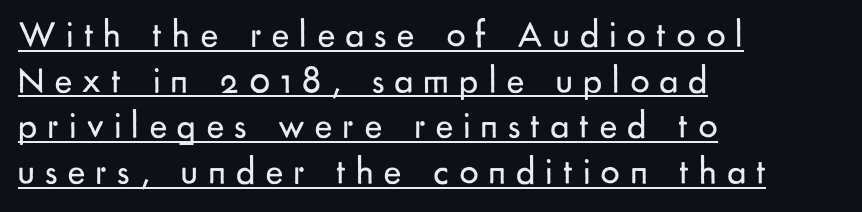
Q: Is the text bold? A: No.
Q: Is the text italic (slanted)? A: No, it is upright.
Q: Is the typeface a serif or a sans-serif typeface? A: Sans-serif.
Q: Is the text underlined? A: Yes.
Q: How is the paragraph aligned? A: Left-aligned.
Q: Is the spacing between letters normal or unusually wide? A: Unusually wide.
Q: Width (condensed, normal, or wide)? A: Normal.
Q: Stroke contrast? A: Low.
Q: x-height? A: Small.
Q: Monospaced? A: No.
